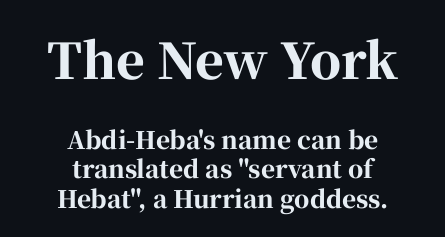
The image shows 49 px bold serif type, upright; set centered, line spacing 1.22x, normal letter spacing, not underlined; the first (top) block is 2.04x larger; high stroke contrast and a medium x-height.
